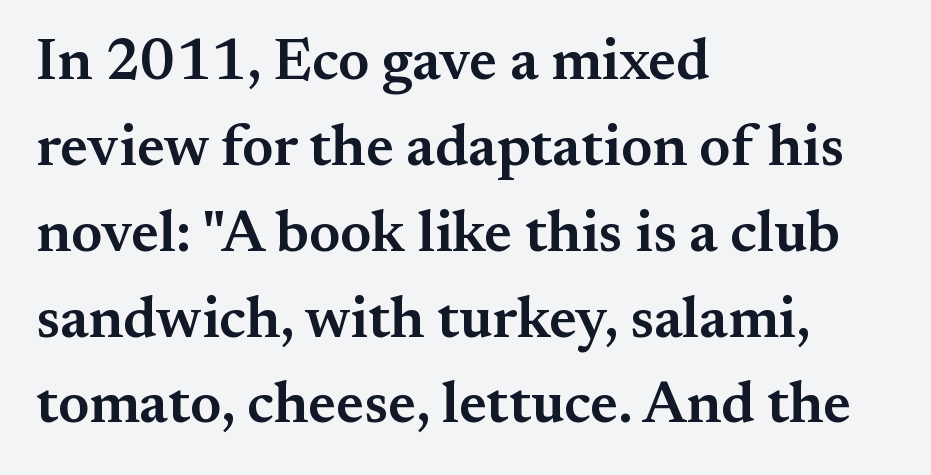
Q: Is the text bold? A: Semi-bold.
Q: Is the text italic (slanted)? A: No, it is upright.
Q: Is the typeface a serif or a sans-serif typeface? A: Serif.
Q: Is the text underlined? A: No.
Q: How is the paragraph aligned? A: Left-aligned.
Q: Is the spacing between letters normal or unusually wide? A: Normal.
Q: Is the spacing between lines tight, normal or loose? A: Normal.
Q: Width (condensed, normal, or wide)? A: Normal.
Q: Stroke contrast? A: Medium.
Q: x-height? A: Small.
Q: Monospaced? A: No.
